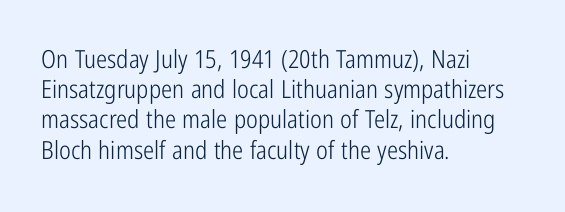
In terms of posture, this sample is upright. The rendering keeps characters at their native spacing. Caption: face not bold, strokes unweighted. The string is rendered with underlining switched off. Horizontal alignment here is leftward, the default for most running prose.
